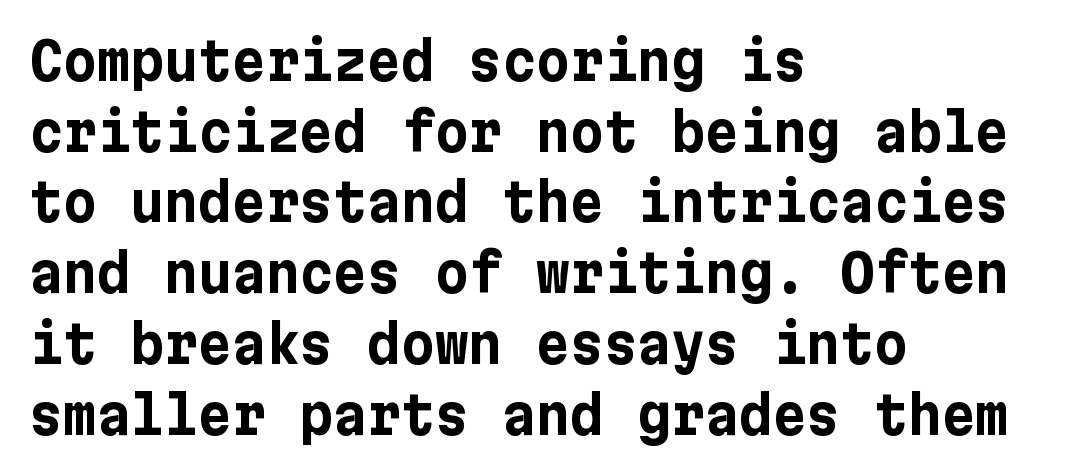
Q: Is the text bold? A: Yes.
Q: Is the text italic (slanted)? A: No, it is upright.
Q: Is the typeface a serif or a sans-serif typeface? A: Sans-serif.
Q: Is the text underlined? A: No.
Q: How is the paragraph aligned? A: Left-aligned.
Q: Is the spacing between letters normal or unusually wide? A: Normal.
Q: Is the spacing between lines tight, normal or loose? A: Normal.
Q: Width (condensed, normal, or wide)? A: Normal.
Q: Stroke contrast? A: Low.
Q: x-height? A: Medium.
